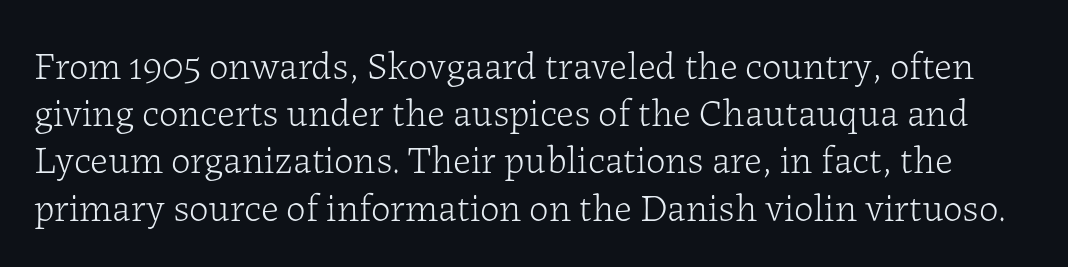
The image shows 39 px light serif type, upright; set line spacing 1.21x, normal letter spacing, not underlined; low stroke contrast and a medium x-height.
